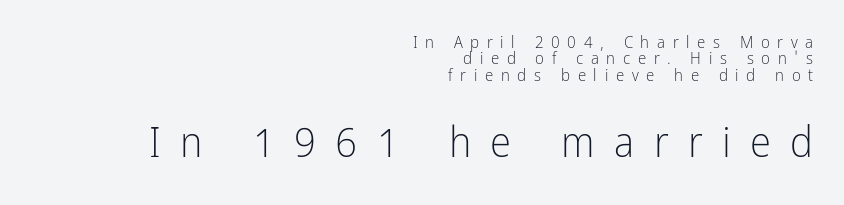
{"serif": "no", "italic": "no", "bold": "no", "weight": "light", "width": "condensed", "stroke_contrast": "low", "x_height": "medium", "monospaced": "no", "underline": "no", "align": "right", "line_spacing": "tight", "line_spacing_ratio": 0.97, "letter_spacing": "wide", "letter_spacing_em": 0.45, "larger_block": "second", "size_ratio": 2.53, "glyph_px": 43}
